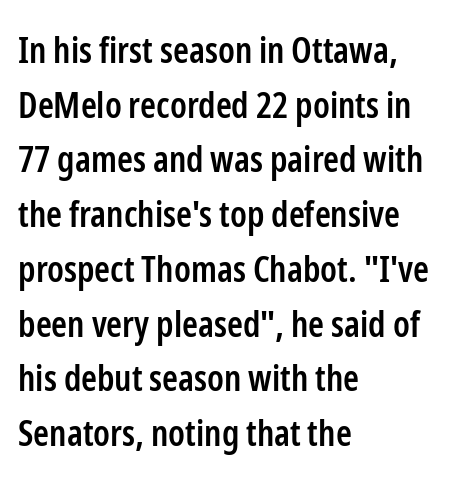
Letter spacing: default. The rendering uses natural spacing where letterforms have individual widths. The block of text has a typical density, with ordinary space between rows. A student would call this left alignment; a typographer would say flush left, rag right.
